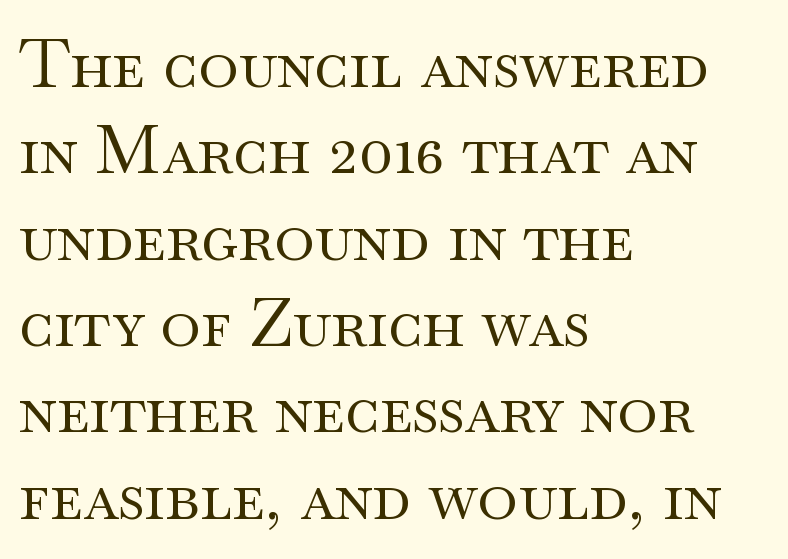
These lines are rendered in a variable-pitch font. Each line starts at the same left margin while the right side varies. No chunkiness to these letters — they're not bold. Glyph-to-glyph distance matches everyday printed text. The lettering stays uniformly vertical, giving the passage a roman look. Serifs: yes, visible at the terminals of the letterforms.
